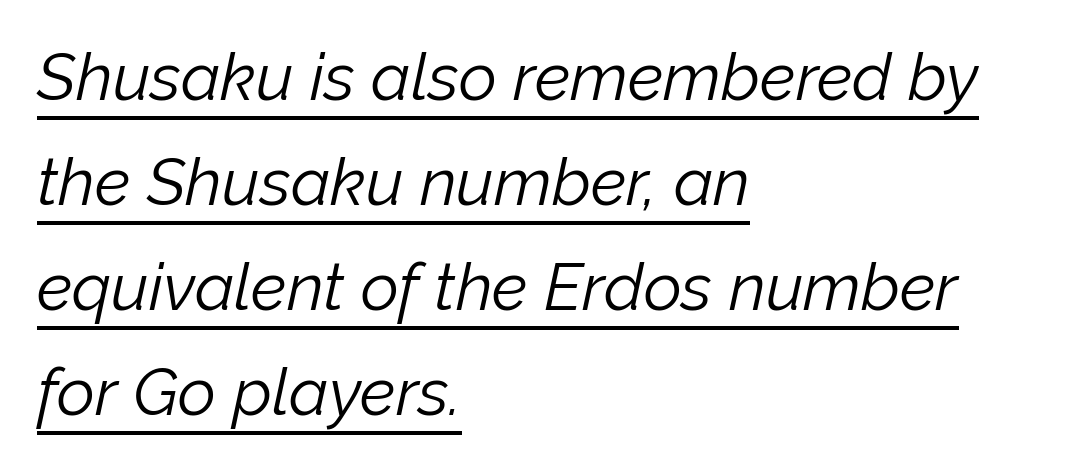
The image shows 66 px light type, italic (leaning right); set left-aligned, normal line spacing (1.59x), normal letter spacing, underlined; low stroke contrast and a medium x-height.
